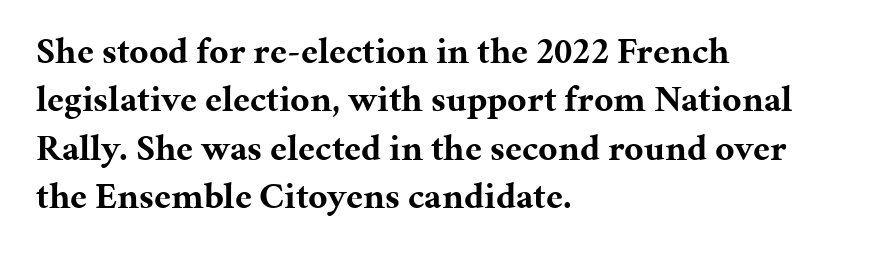
Q: Is the text bold? A: Yes.
Q: Is the text italic (slanted)? A: No, it is upright.
Q: Is the typeface a serif or a sans-serif typeface? A: Serif.
Q: Is the text underlined? A: No.
Q: How is the paragraph aligned? A: Left-aligned.
Q: Is the spacing between letters normal or unusually wide? A: Normal.
Q: Is the spacing between lines tight, normal or loose? A: Normal.
Q: Width (condensed, normal, or wide)? A: Normal.
Q: Stroke contrast? A: Medium.
Q: x-height? A: Medium.
Q: Monospaced? A: No.
